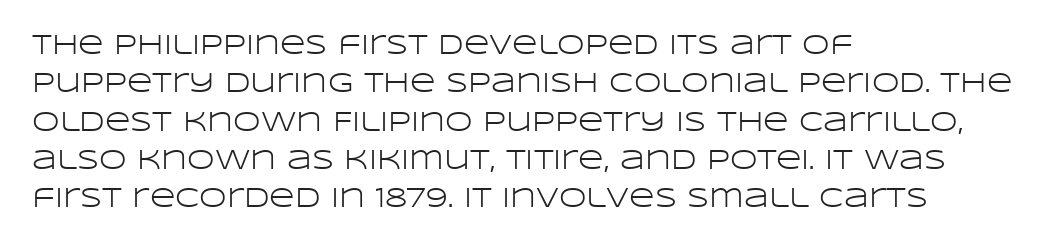
Tall strokes in this sample are plumb rather than angled. Examine the stroke ends and you'll find no serifs. Do the characters align in a grid? No, the font is proportional. Does the leading feel generous? No, just average. The lines are quadded left. Heaviness? Minimal to ordinary, like unemphasized prose.
